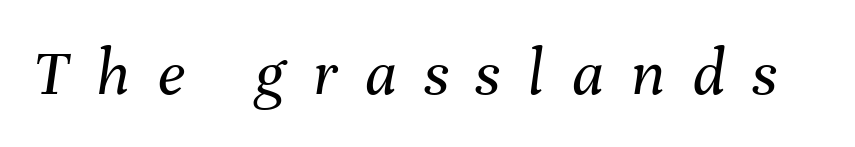
The image shows 67 px regular-weight type, italic (leaning right); set unusually wide letter spacing (+0.42 em), not underlined; medium stroke contrast and a medium x-height.
